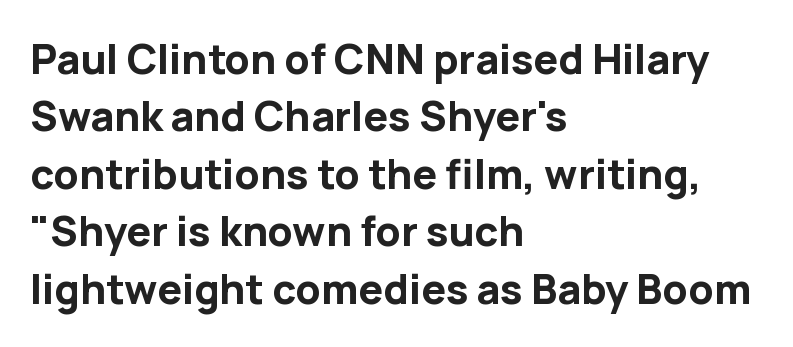
{"serif": "no", "italic": "no", "bold": "yes", "weight": "bold", "width": "normal", "stroke_contrast": "low", "x_height": "medium", "monospaced": "no", "underline": "no", "align": "left", "line_spacing": "normal", "line_spacing_ratio": 1.4, "letter_spacing": "normal", "letter_spacing_em": 0.0, "glyph_px": 41}
